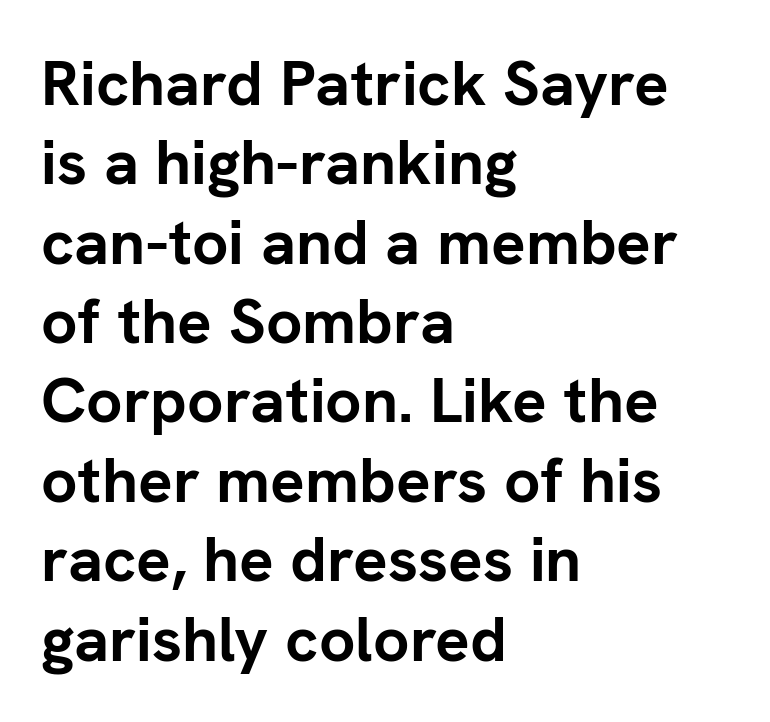
Casual observation: everything's shoved over to the left. This sample uses a sans-serif face. The face used here is proportionally spaced, like ordinary book or web type. This rendering features lettering with no underline. The letters stand straight up with perfectly vertical stems. Glyph-to-glyph distance matches everyday printed text.
